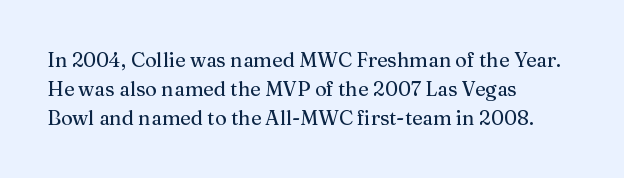
The image shows 20 px text type, upright; set left-aligned, normal line spacing (1.44x), normal letter spacing, not underlined.
